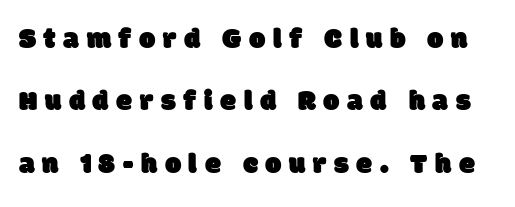
The image shows 29 px sans-serif type; set loose line spacing (2.15x), unusually wide letter spacing (+0.26 em), not underlined; low stroke contrast and a large x-height.
